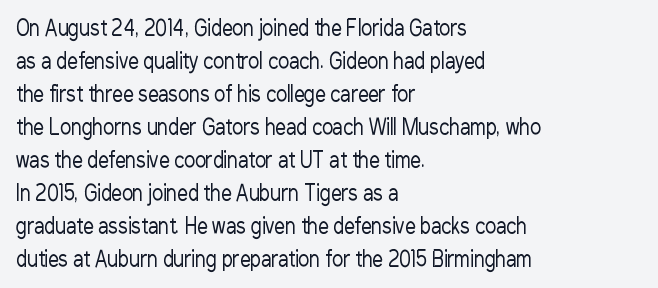
No italicization has been applied; the sample stays upright. This rendering features lettering with no underline. Summary of weight: not heavy and not bold. The typesetter chose a ragged-right arrangement here. The vertical gap from one line to the next is medium.
